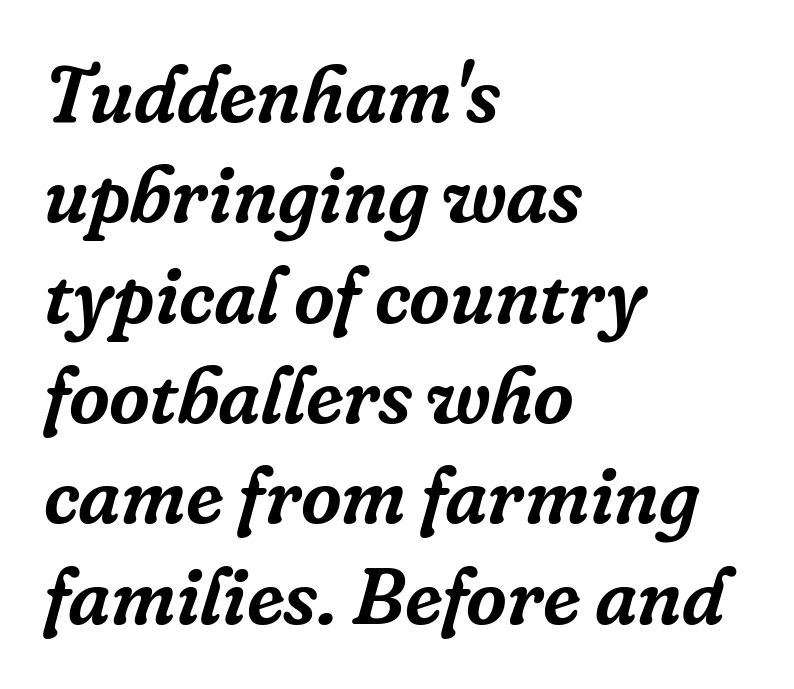
Q: Is the text italic (slanted)? A: Yes, it leans right by about 16 degrees.
Q: Is the typeface a serif or a sans-serif typeface? A: Serif.
Q: Is the text underlined? A: No.
Q: How is the paragraph aligned? A: Left-aligned.
Q: Is the spacing between letters normal or unusually wide? A: Normal.
Q: Is the spacing between lines tight, normal or loose? A: Normal.
Q: Width (condensed, normal, or wide)? A: Normal.
Q: Stroke contrast? A: Low.
Q: x-height? A: Medium.
Q: Monospaced? A: No.
